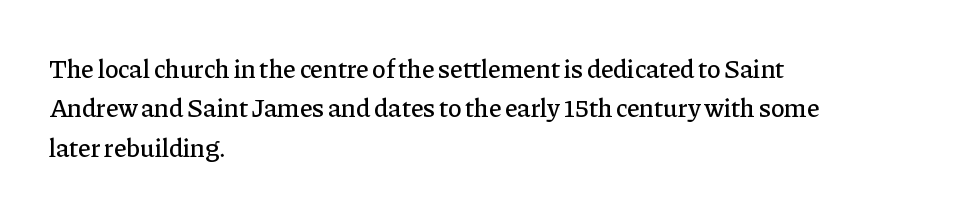
Q: Is the text italic (slanted)? A: No, it is upright.
Q: Is the text underlined? A: No.
Q: How is the paragraph aligned? A: Left-aligned.
Q: Is the spacing between letters normal or unusually wide? A: Normal.
Q: Is the spacing between lines tight, normal or loose? A: Normal.
